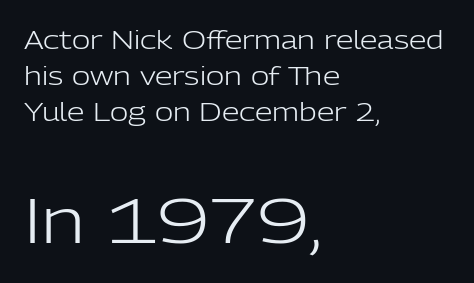
Counters stay open thanks to moderate or lighter strokes. Unmarked baselines from the first word to the last. Serifs: no, the terminals of the letterforms are clean. Notice how the passage keeps a crisp vertical edge on the left only. This sample has the flowing, uneven cadence of proportional lettering.
